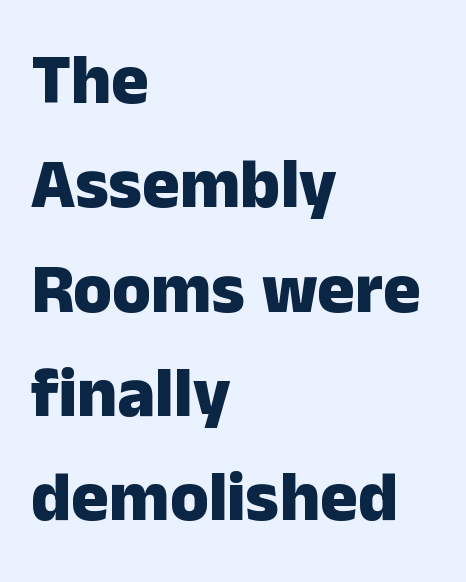
The image shows 70 px heavy sans-serif type, upright; set left-aligned, normal line spacing (1.49x), normal letter spacing, not underlined; low stroke contrast and a medium x-height.
